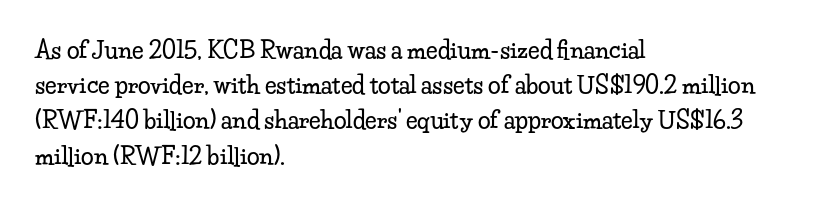
{"italic": "no", "underline": "no", "align": "left", "line_spacing": "normal", "line_spacing_ratio": 1.53, "letter_spacing": "normal", "letter_spacing_em": 0.0, "glyph_px": 23}
